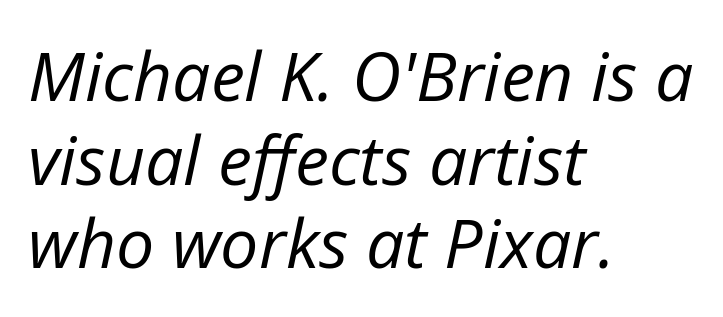
The passage shown is typed in a proportional face where columns would drift. You can tell it's italic because the verticals aren't actually vertical. The area under the type is left untouched. Each word holds together tightly as a unit, with standard inter-letter gaps. Stem width sits at or under what a default text font uses.
